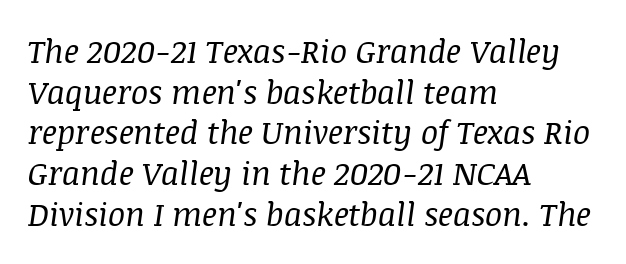
Q: Is the text bold? A: No.
Q: Is the text italic (slanted)? A: Yes, it leans right by about 8 degrees.
Q: Is the typeface a serif or a sans-serif typeface? A: Serif.
Q: Is the text underlined? A: No.
Q: How is the paragraph aligned? A: Left-aligned.
Q: Is the spacing between letters normal or unusually wide? A: Normal.
Q: Is the spacing between lines tight, normal or loose? A: Normal.
Q: Width (condensed, normal, or wide)? A: Normal.
Q: Stroke contrast? A: Medium.
Q: x-height? A: Large.
Q: Monospaced? A: No.
